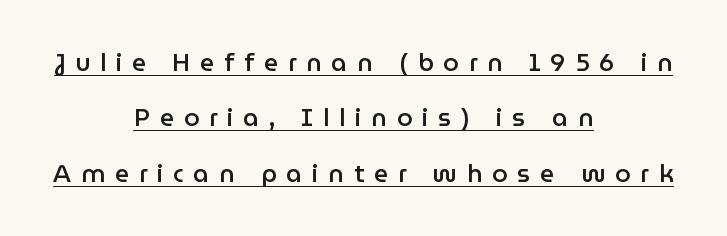
The image shows 25 px text type, upright; set centered, loose line spacing (2.22x), unusually wide letter spacing (+0.39 em), underlined.
